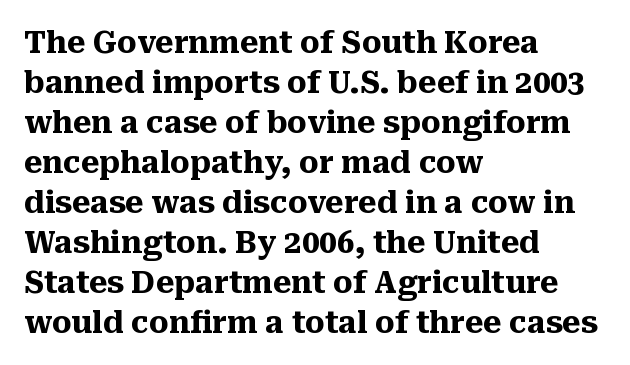
The image shows 31 px heavy serif type, upright; set left-aligned, normal line spacing (1.29x), normal letter spacing, not underlined; medium stroke contrast and a medium x-height.
